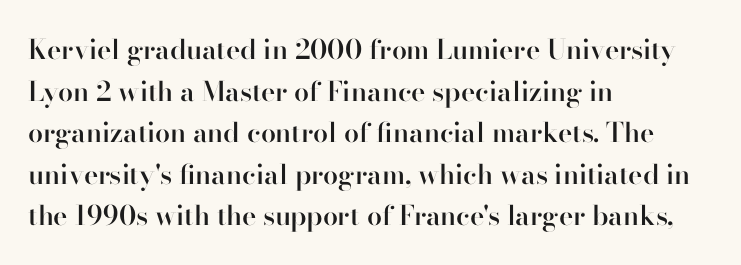
The foot of each line stays bare and open. Teacher's note: observe the even left margin — that is flush-left alignment. Summary of vertical rhythm: regular, with standard interline spacing. The typesetting leans somewhat heavy: a semibold. The lettering stays uniformly vertical, giving the passage a roman look.
